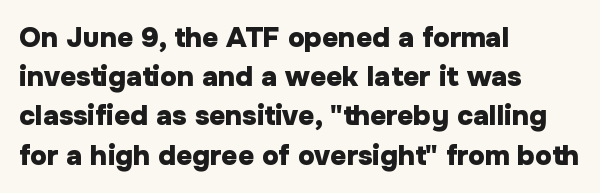
The image shows 28 px heavy sans-serif type, upright; set left-aligned, normal line spacing (1.4x), normal letter spacing, not underlined; low stroke contrast and a medium x-height.
